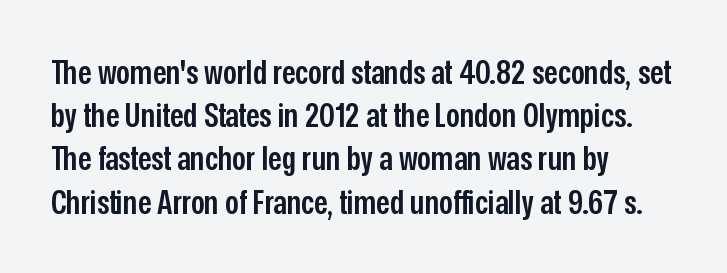
The foot of each line stays bare and open. These lines carry some extra weight — a demibold, not a full bold. This sample uses an upright cut, with every glyph sitting square on the baseline. Each new line begins a customary step beneath the previous one.
